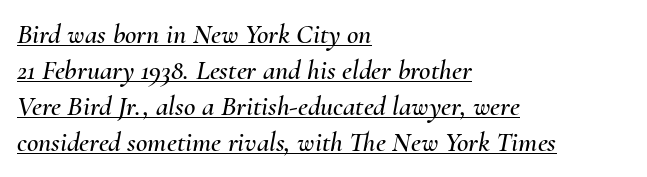
{"italic": "yes", "lean": "right", "slant_degrees": 10, "width": "normal", "stroke_contrast": "medium", "x_height": "small", "monospaced": "no", "underline": "yes", "align": "left", "line_spacing": "normal", "line_spacing_ratio": 1.28, "letter_spacing": "normal", "letter_spacing_em": 0.0, "glyph_px": 28}
